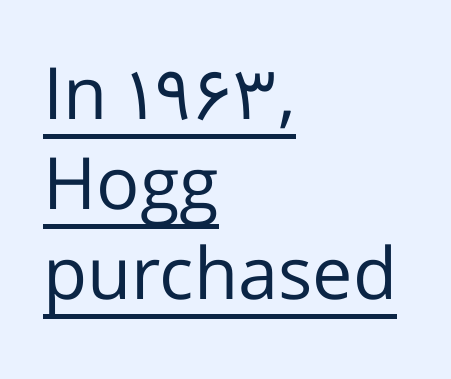
Notice how the stems are strictly vertical — no italics here. A quiet, ordinary-to-light weight characterises the typeface. I'd call this a sans setting — the letters go barefoot. This sample carries an underscore along the baseline area. Short and long lines alike share a common starting point at left.
